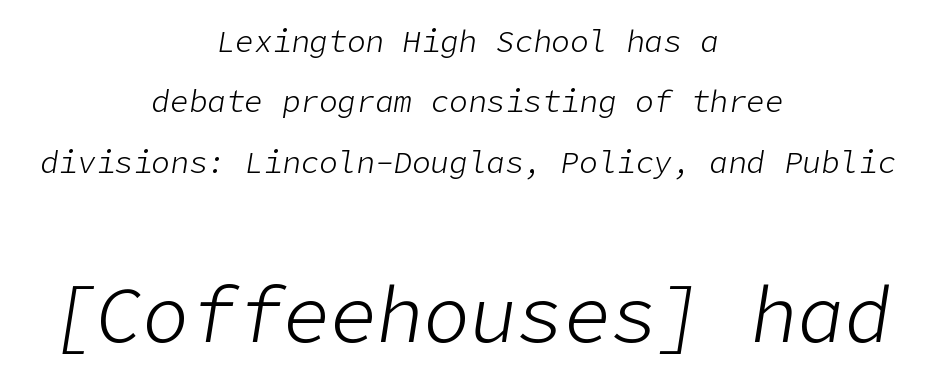
The image shows 78 px light type, italic (leaning right); set centered, loose line spacing (1.95x), normal letter spacing, not underlined; the second (bottom) block is 2.52x larger; low stroke contrast and a medium x-height.
